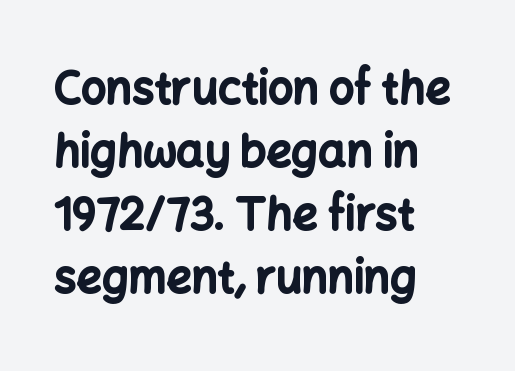
The glyphs have the mass of a bold cut. The rendering uses a moderate line-height, typical for paragraphs. The letters stand upright; this is a roman face. The designer went with a sans here, leaving each stem footless. Clear beneath every line of the passage. You could not count columns in this text — the font is proportionally spaced.
